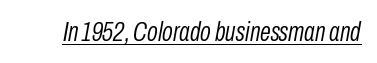
The image shows 28 px light, condensed type, italic (leaning right); set normal letter spacing, underlined; low stroke contrast and a medium x-height.
